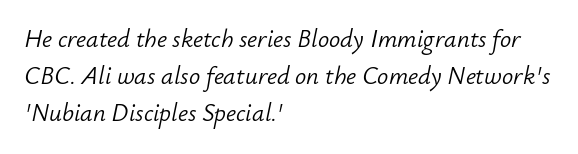
Q: Is the text bold? A: No.
Q: Is the text italic (slanted)? A: Yes, it leans right by about 12 degrees.
Q: Is the text underlined? A: No.
Q: How is the paragraph aligned? A: Left-aligned.
Q: Is the spacing between letters normal or unusually wide? A: Normal.
Q: Is the spacing between lines tight, normal or loose? A: Normal.
